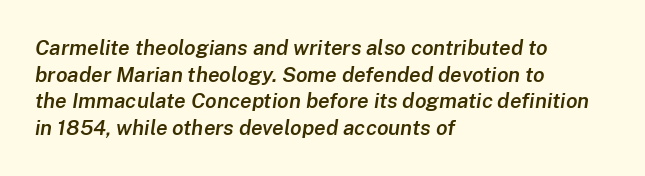
{"italic": "yes", "lean": "right", "slant_degrees": 8, "bold": "semi", "underline": "no", "align": "left", "line_spacing": "normal", "line_spacing_ratio": 1.27, "letter_spacing": "normal", "letter_spacing_em": 0.0, "glyph_px": 21}
